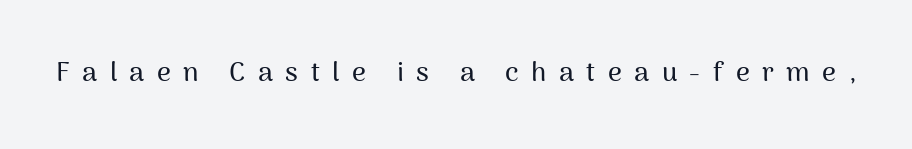
The image shows 27 px text type, upright; set unusually wide letter spacing (+0.46 em), not underlined.
